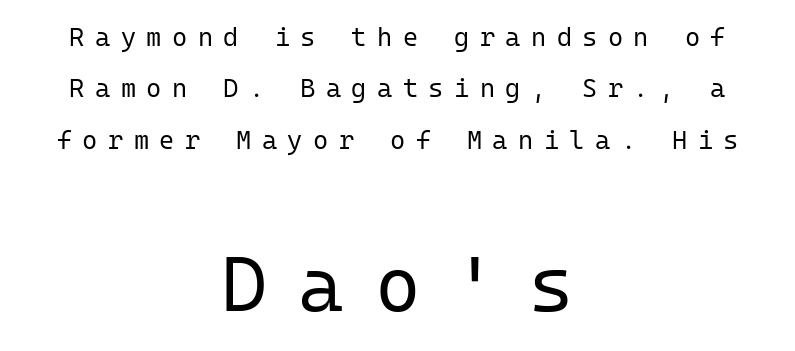
Look at the glyph heights: the lower group is clearly the bigger setting. Does the lettering tilt? It doesn't — this is upright. Is this a heavy cut? Hardly; it is regular or lighter. Type style note: lacks serifs.
